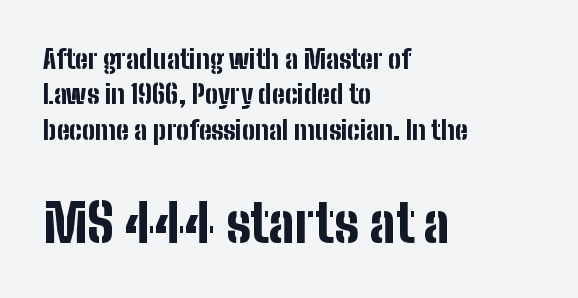
The image shows 52 px bold, condensed sans-serif type, upright; set left-aligned, normal line spacing (1.36x), normal letter spacing, not underlined; the second (bottom) block is 2.0x larger; low stroke contrast and a medium x-height.
